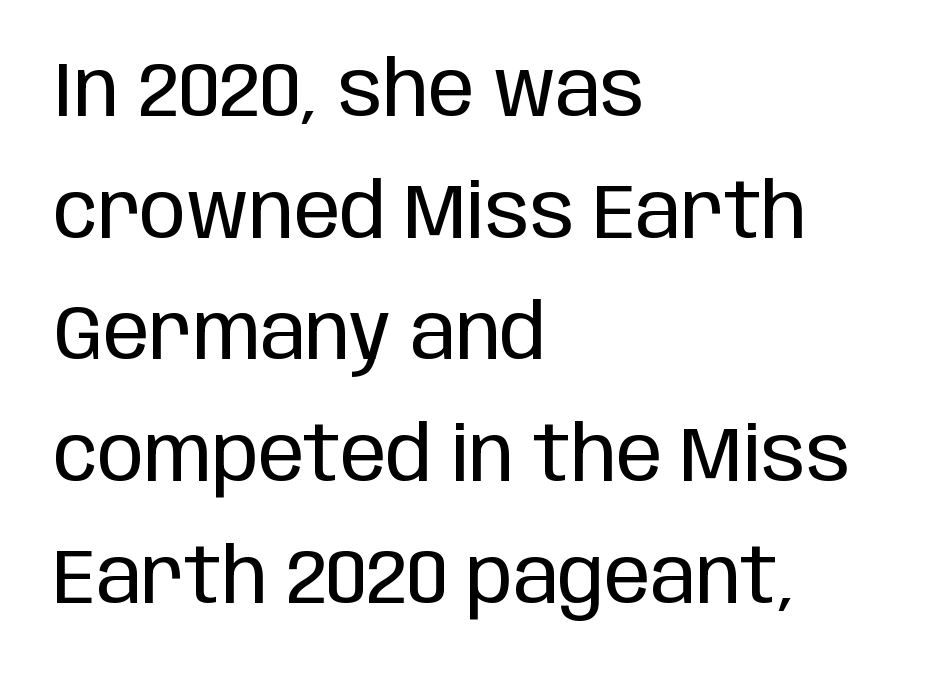
Q: Is the text bold? A: No.
Q: Is the text italic (slanted)? A: No, it is upright.
Q: Is the typeface a serif or a sans-serif typeface? A: Sans-serif.
Q: Is the text underlined? A: No.
Q: How is the paragraph aligned? A: Left-aligned.
Q: Is the spacing between letters normal or unusually wide? A: Normal.
Q: Is the spacing between lines tight, normal or loose? A: Normal.
Q: Width (condensed, normal, or wide)? A: Condensed.
Q: Stroke contrast? A: Low.
Q: x-height? A: Large.
Q: Monospaced? A: No.
